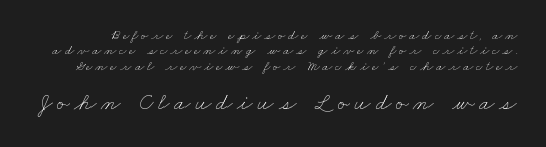
{"bold": "no", "underline": "no", "line_spacing": "tight", "line_spacing_ratio": 1.1, "letter_spacing": "wide", "letter_spacing_em": 0.2, "larger_block": "second", "size_ratio": 1.64, "glyph_px": 23}
